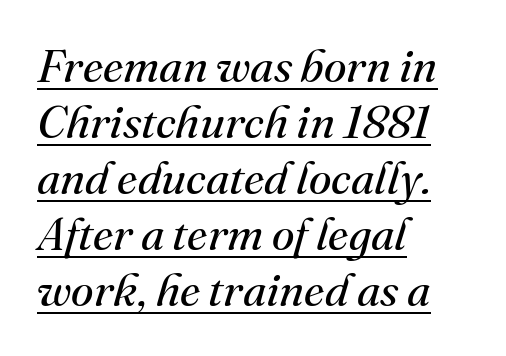
{"serif": "yes", "italic": "yes", "lean": "right", "slant_degrees": 16, "bold": "no", "weight": "regular", "width": "normal", "stroke_contrast": "medium", "x_height": "small", "monospaced": "no", "underline": "yes", "align": "left", "line_spacing_ratio": 1.22, "letter_spacing": "normal", "letter_spacing_em": 0.0, "glyph_px": 46}
